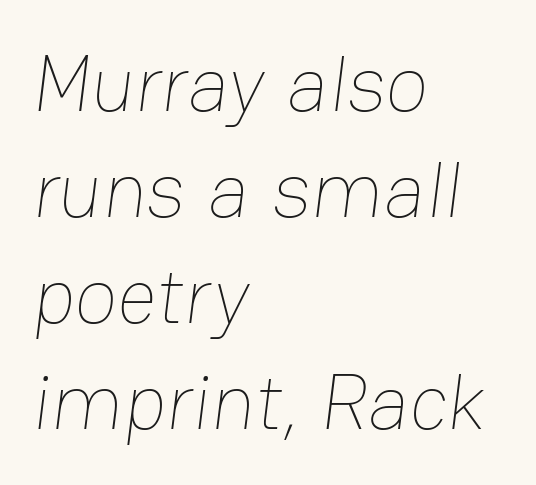
A clean baseline with only descenders dipping below it. Each letter keeps its own natural width here, so spacing adapts to shape. Regular leading. Spacing between characters is what you'd get straight out of the box. Left-aligned paragraph, ragged on the right.
